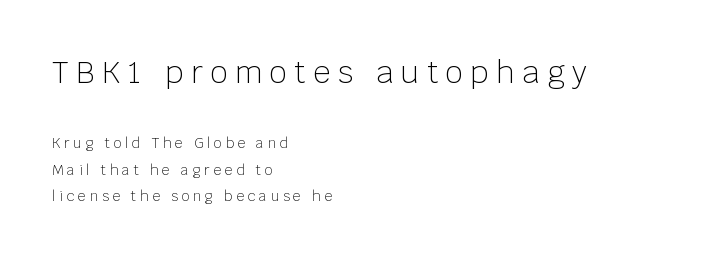
Q: Is the text bold? A: No.
Q: Is the text italic (slanted)? A: No, it is upright.
Q: Is the typeface a serif or a sans-serif typeface? A: Sans-serif.
Q: Is the text underlined? A: No.
Q: How is the paragraph aligned? A: Left-aligned.
Q: Is the spacing between letters normal or unusually wide? A: Unusually wide.
Q: Is the spacing between lines tight, normal or loose? A: Loose.
Q: Which block of text is set in a larger size, the first (top) or the second (bottom)? A: The first (top) one.
Q: Width (condensed, normal, or wide)? A: Normal.
Q: Stroke contrast? A: Low.
Q: x-height? A: Large.
Q: Monospaced? A: No.
